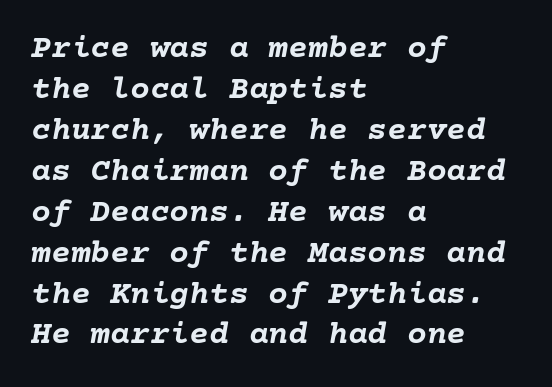
The image shows 33 px semibold type, italic (leaning right); set left-aligned, line spacing 1.24x, normal letter spacing, not underlined; low stroke contrast and a medium x-height.
